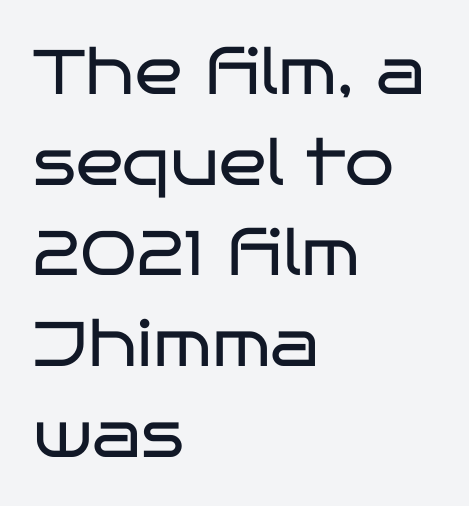
Heft: none added — not bold. Nope, no serifs anywhere on these letters. Descender tails drop into unmarked territory. Note the varied advance widths — an 'i' is clearly narrower than an 'm'. Reading down the column, the eye jumps a familiar distance to each next line. The type is set solid horizontally, with unmodified tracking.
